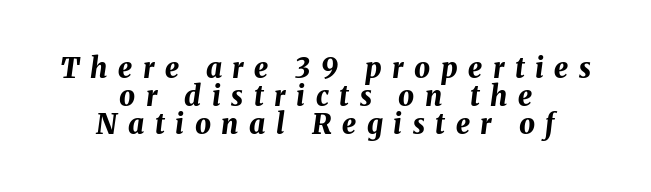
The rendering inserts visible extra space after every character. The rendering uses a small line-height, squeezing the rows. Typesetter's note: full bold, strokes at maximum text heaviness. If you folded the block vertically in half, each line would mirror itself in length.
